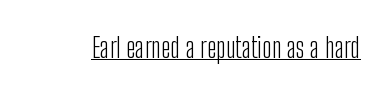
Q: Is the text bold? A: No.
Q: Is the text italic (slanted)? A: No, it is upright.
Q: Is the text underlined? A: Yes.
Q: Is the spacing between letters normal or unusually wide? A: Normal.
